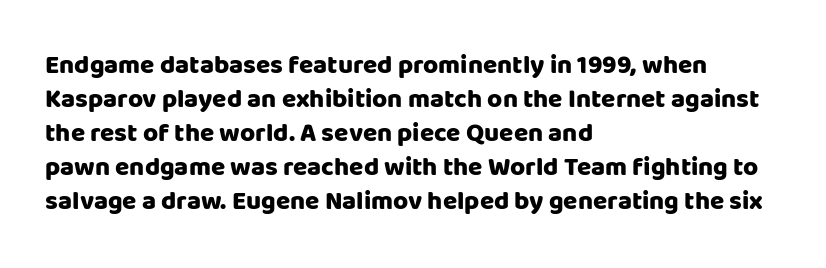
Typeset ragged right — the left edge is the straight one. Words float on clear page, feet unadorned. Vertically, the passage feels balanced, rows spaced as you'd expect. This sample uses plain, unmodified letter spacing. Summary of weight: heavy, a full bold. Characters remain perfectly vertical along every line.
